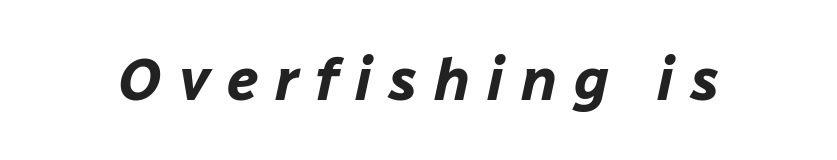
{"italic": "yes", "lean": "right", "slant_degrees": 12, "bold": "yes", "weight": "bold", "width": "normal", "stroke_contrast": "low", "x_height": "medium", "monospaced": "no", "underline": "no", "letter_spacing": "wide", "letter_spacing_em": 0.29, "glyph_px": 59}
